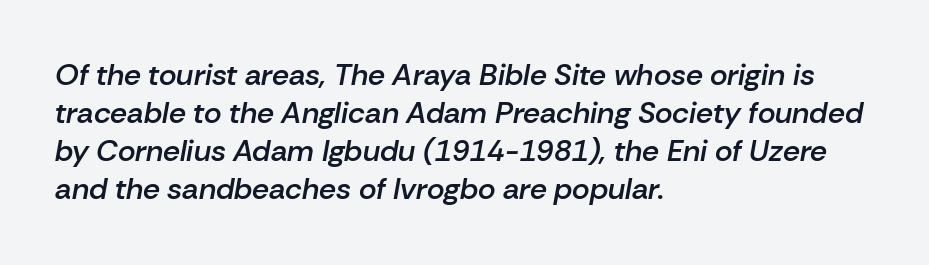
{"italic": "yes", "lean": "right", "slant_degrees": 10, "bold": "semi", "weight": "semibold", "width": "normal", "stroke_contrast": "low", "x_height": "medium", "monospaced": "no", "underline": "no", "align": "left", "line_spacing": "normal", "line_spacing_ratio": 1.27, "letter_spacing": "normal", "letter_spacing_em": 0.0, "glyph_px": 30}
